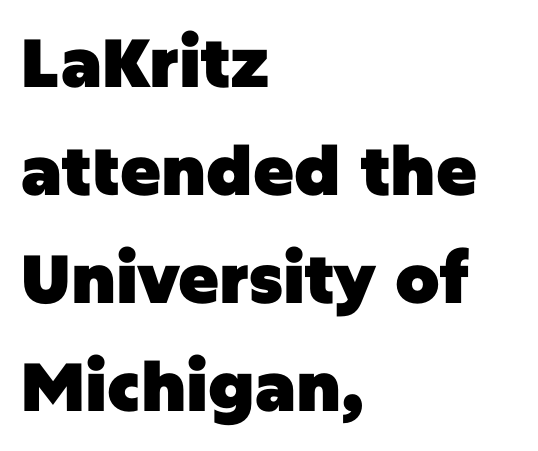
{"serif": "no", "italic": "no", "bold": "yes", "weight": "heavy", "width": "normal", "stroke_contrast": "low", "x_height": "large", "monospaced": "no", "underline": "no", "align": "left", "line_spacing": "normal", "line_spacing_ratio": 1.59, "letter_spacing": "normal", "letter_spacing_em": 0.0, "glyph_px": 68}
